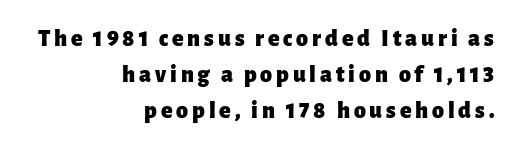
Glance below the letters and you will spot only blank space. These lines stack with their right ends in a neat column. The block of text has a typical density, with ordinary space between rows. Posture: upright roman. Heft: maximum for text — a bold.
